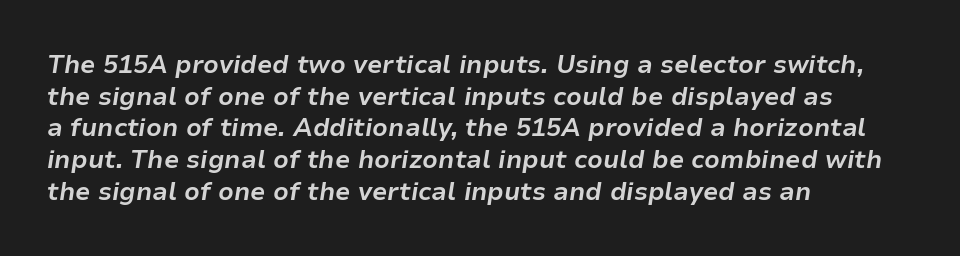
Q: Is the text bold? A: Yes.
Q: Is the text italic (slanted)? A: Yes, it leans right by about 9 degrees.
Q: Is the text underlined? A: No.
Q: How is the paragraph aligned? A: Left-aligned.
Q: Is the spacing between letters normal or unusually wide? A: Normal.
Q: Is the spacing between lines tight, normal or loose? A: Normal.
